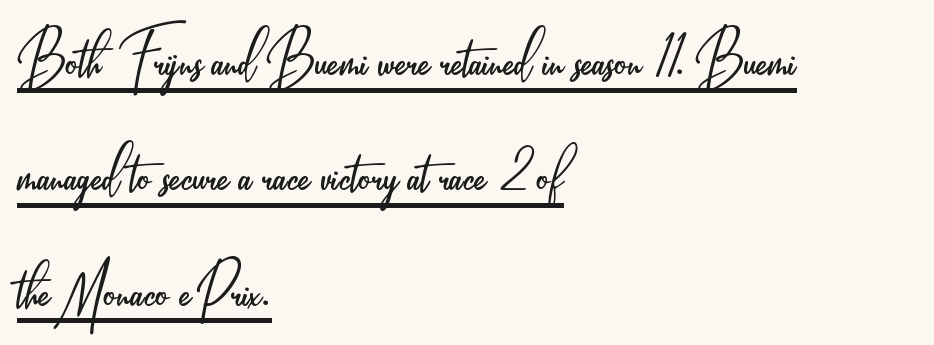
Q: Is the text bold? A: No.
Q: Is the text italic (slanted)? A: Yes.
Q: Is the typeface a serif or a sans-serif typeface? A: Sans-serif.
Q: Is the text underlined? A: Yes.
Q: How is the paragraph aligned? A: Left-aligned.
Q: Is the spacing between letters normal or unusually wide? A: Normal.
Q: Is the spacing between lines tight, normal or loose? A: Normal.
Q: Width (condensed, normal, or wide)? A: Condensed.
Q: Stroke contrast? A: Low.
Q: x-height? A: Small.
Q: Monospaced? A: No.
